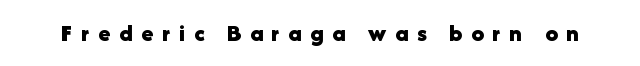
These lines have a slow, spaced-out rhythm from letter to letter. Unlike italic type, these characters show no tilt at all. This rendering features lettering with no underline. Does the weight exceed regular? Yes, all the way to bold.
